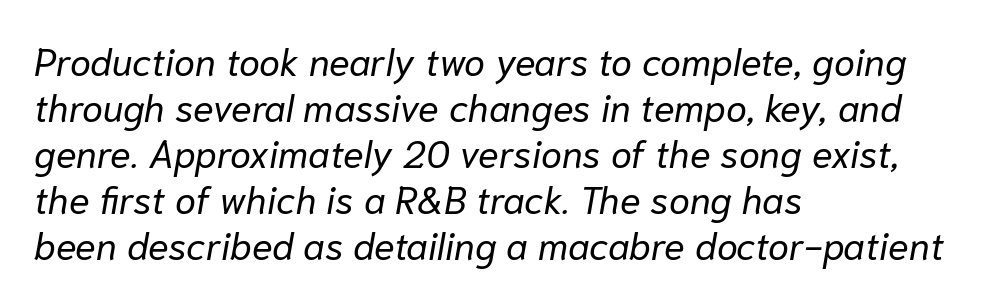
{"italic": "yes", "lean": "right", "slant_degrees": 10, "bold": "no", "weight": "regular", "width": "normal", "stroke_contrast": "low", "x_height": "medium", "monospaced": "no", "underline": "no", "align": "left", "line_spacing_ratio": 1.21, "letter_spacing": "normal", "letter_spacing_em": 0.0, "glyph_px": 38}
